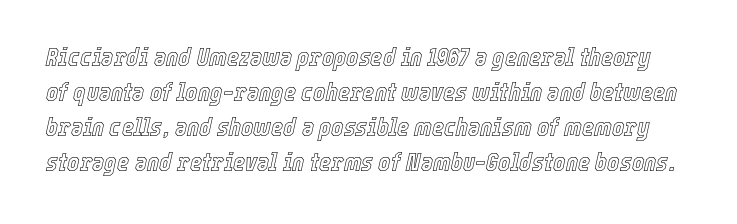
Q: Is the text italic (slanted)? A: Yes, it leans right by about 12 degrees.
Q: Is the text underlined? A: No.
Q: Is the spacing between letters normal or unusually wide? A: Normal.
Q: Is the spacing between lines tight, normal or loose? A: Normal.
